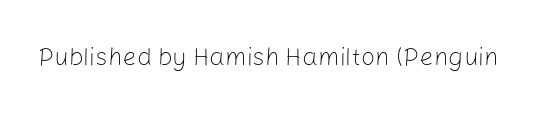
The image shows 25 px text type, upright; set normal letter spacing, not underlined.
